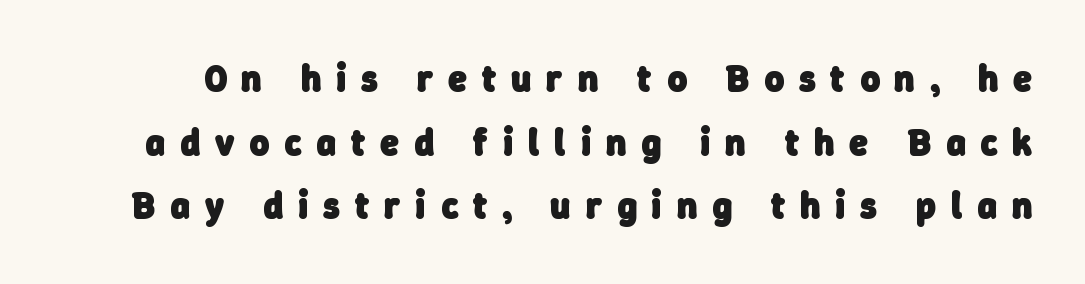
{"serif": "no", "bold": "yes", "weight": "heavy", "width": "normal", "stroke_contrast": "low", "x_height": "medium", "monospaced": "no", "underline": "no", "line_spacing_ratio": 1.72, "letter_spacing": "wide", "letter_spacing_em": 0.41, "glyph_px": 37}
